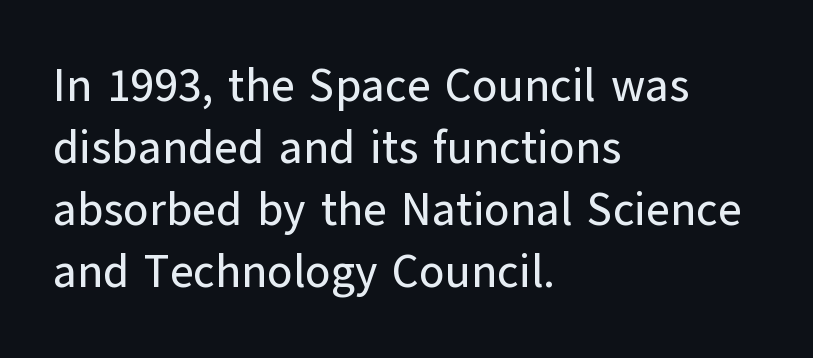
The baseline area is clear. A sans-serif font was chosen for this passage. Observe the ordinary spacing: letters are neighbours, not strangers. Ordinary non-slanted type is in use. These lines stack with their left ends in a neat column. Vertical spacing — default.
